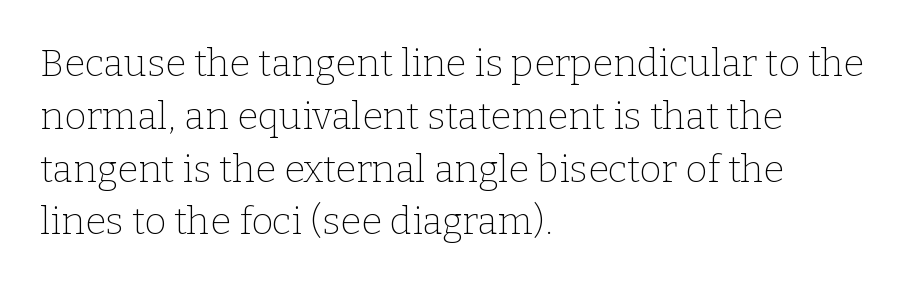
{"serif": "yes", "italic": "no", "bold": "no", "weight": "thin", "width": "normal", "stroke_contrast": "low", "x_height": "medium", "monospaced": "no", "underline": "no", "align": "left", "line_spacing": "normal", "line_spacing_ratio": 1.39, "letter_spacing": "normal", "letter_spacing_em": 0.0, "glyph_px": 38}
